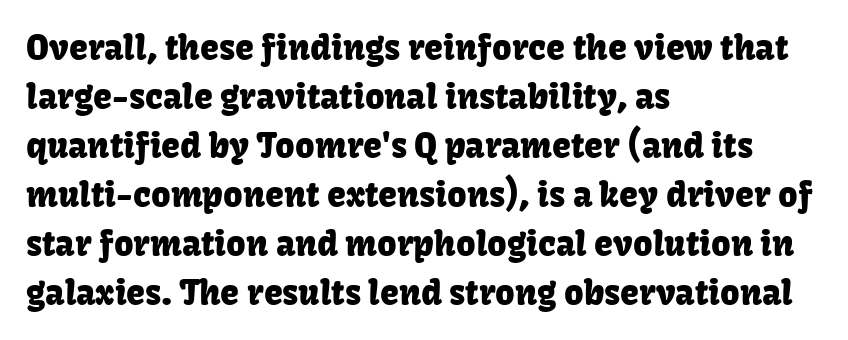
Q: Is the text italic (slanted)? A: No, it is upright.
Q: Is the typeface a serif or a sans-serif typeface? A: Sans-serif.
Q: Is the text underlined? A: No.
Q: How is the paragraph aligned? A: Left-aligned.
Q: Is the spacing between letters normal or unusually wide? A: Normal.
Q: Is the spacing between lines tight, normal or loose? A: Normal.
Q: Width (condensed, normal, or wide)? A: Normal.
Q: Stroke contrast? A: Low.
Q: x-height? A: Medium.
Q: Monospaced? A: No.
